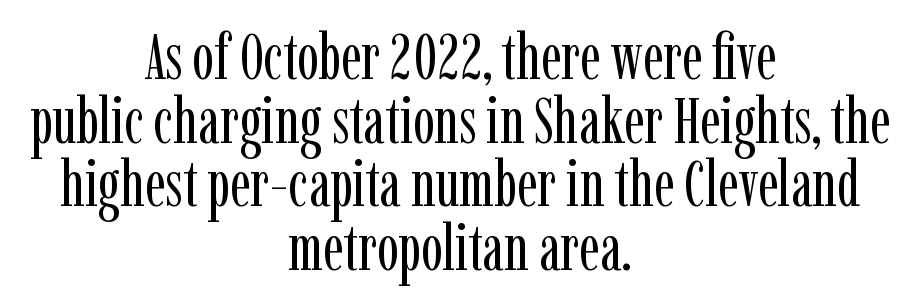
The image shows 65 px regular-weight, condensed serif type, upright; set centered, tight line spacing (0.98x), normal letter spacing, not underlined; low stroke contrast and a medium x-height.
